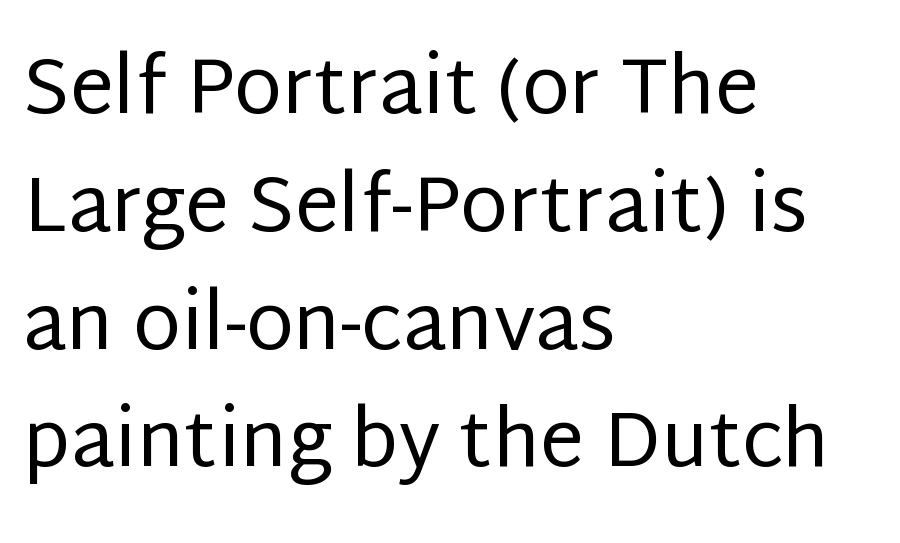
The image shows 78 px regular-weight sans-serif type, upright; set left-aligned, normal line spacing (1.51x), normal letter spacing, not underlined; low stroke contrast and a large x-height.
